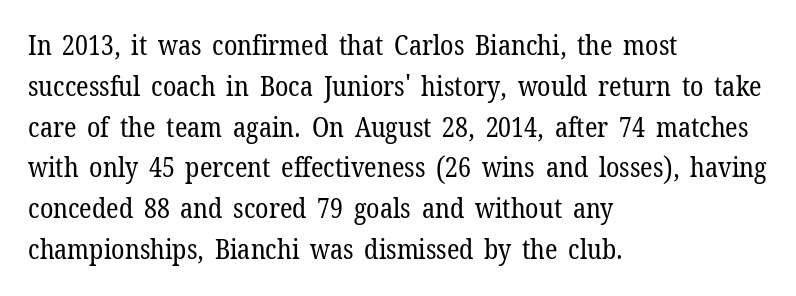
The image shows 27 px text type, upright; set left-aligned, normal line spacing (1.51x), normal letter spacing, not underlined.
